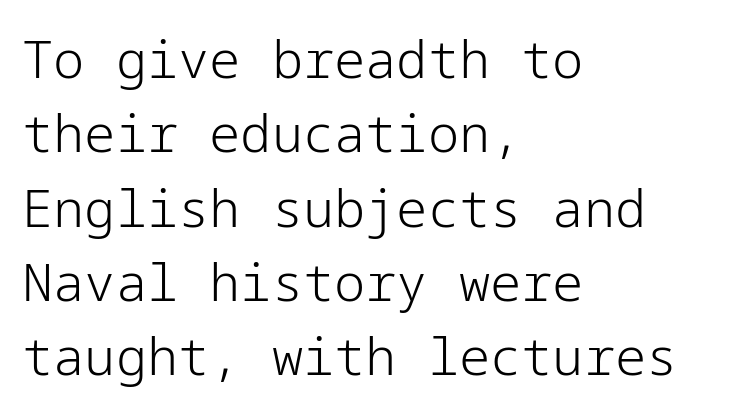
Q: Is the text bold? A: No.
Q: Is the text italic (slanted)? A: No, it is upright.
Q: Is the typeface a serif or a sans-serif typeface? A: Sans-serif.
Q: Is the text underlined? A: No.
Q: How is the paragraph aligned? A: Left-aligned.
Q: Is the spacing between letters normal or unusually wide? A: Normal.
Q: Is the spacing between lines tight, normal or loose? A: Normal.
Q: Width (condensed, normal, or wide)? A: Normal.
Q: Stroke contrast? A: Low.
Q: x-height? A: Medium.
